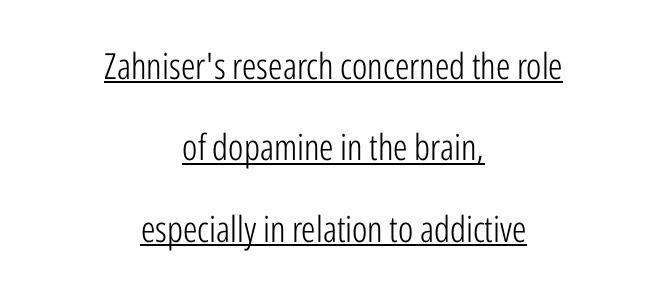
Q: Is the text bold? A: No.
Q: Is the text italic (slanted)? A: No, it is upright.
Q: Is the typeface a serif or a sans-serif typeface? A: Sans-serif.
Q: Is the text underlined? A: Yes.
Q: How is the paragraph aligned? A: Centered.
Q: Is the spacing between letters normal or unusually wide? A: Normal.
Q: Is the spacing between lines tight, normal or loose? A: Loose.
Q: Width (condensed, normal, or wide)? A: Condensed.
Q: Stroke contrast? A: Low.
Q: x-height? A: Medium.
Q: Monospaced? A: No.
